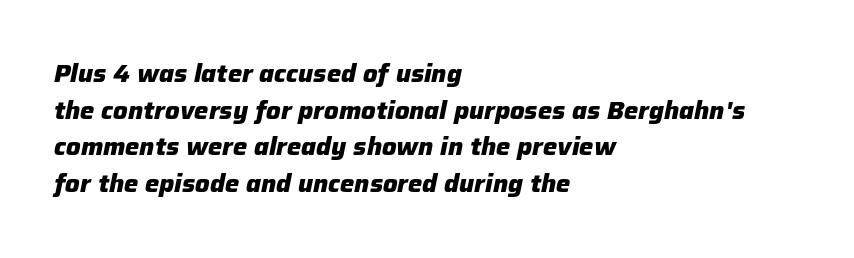
Q: Is the text bold? A: Yes.
Q: Is the text italic (slanted)? A: Yes, it leans right by about 12 degrees.
Q: Is the text underlined? A: No.
Q: How is the paragraph aligned? A: Left-aligned.
Q: Is the spacing between letters normal or unusually wide? A: Normal.
Q: Is the spacing between lines tight, normal or loose? A: Normal.
